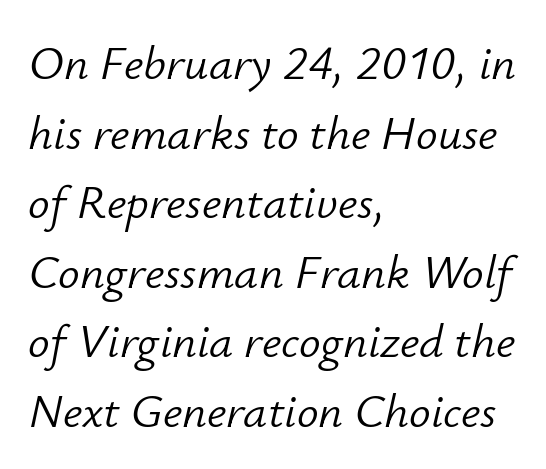
{"italic": "yes", "lean": "right", "slant_degrees": 12, "bold": "no", "weight": "light", "width": "normal", "stroke_contrast": "low", "x_height": "small", "monospaced": "no", "underline": "no", "align": "left", "line_spacing": "normal", "line_spacing_ratio": 1.45, "letter_spacing": "normal", "letter_spacing_em": 0.0, "glyph_px": 48}
